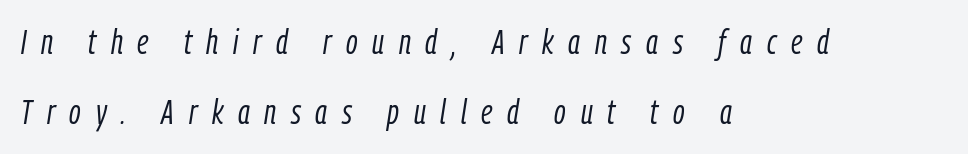
{"italic": "yes", "lean": "right", "slant_degrees": 9, "bold": "no", "weight": "light", "width": "condensed", "stroke_contrast": "low", "x_height": "medium", "monospaced": "no", "underline": "no", "align": "left", "line_spacing": "loose", "line_spacing_ratio": 2.07, "letter_spacing": "wide", "letter_spacing_em": 0.43, "glyph_px": 34}
